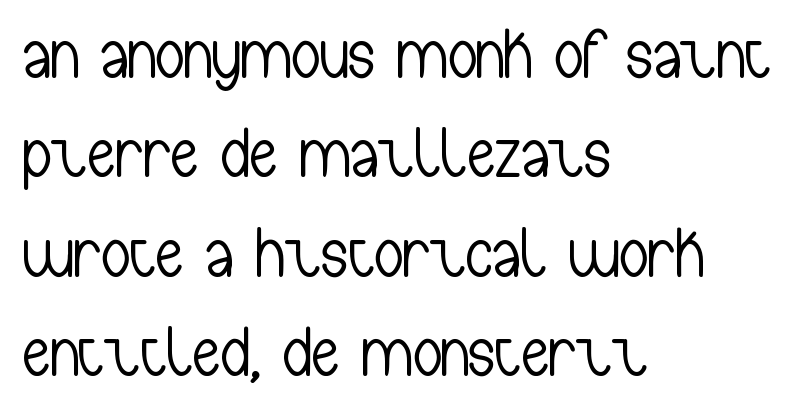
The image shows 71 px light, condensed sans-serif type, upright; set left-aligned, normal line spacing (1.4x), normal letter spacing, not underlined; low stroke contrast and a medium x-height.
